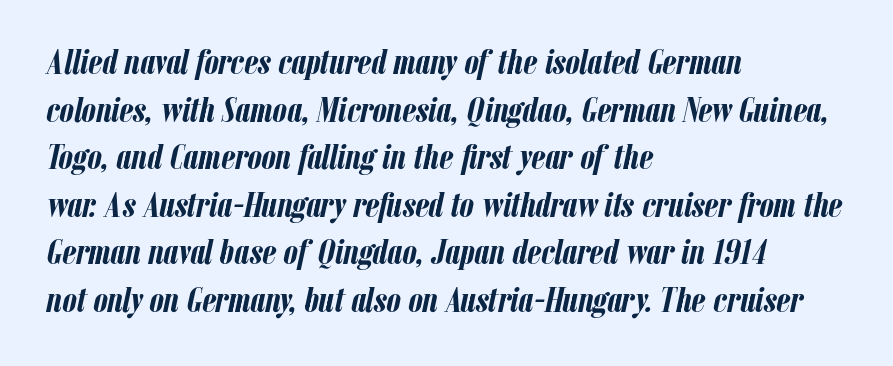
{"italic": "yes", "lean": "right", "slant_degrees": 12, "bold": "yes", "weight": "semibold", "width": "condensed", "stroke_contrast": "low", "x_height": "medium", "monospaced": "no", "underline": "no", "align": "left", "line_spacing": "normal", "line_spacing_ratio": 1.32, "letter_spacing": "normal", "letter_spacing_em": 0.0, "glyph_px": 36}
